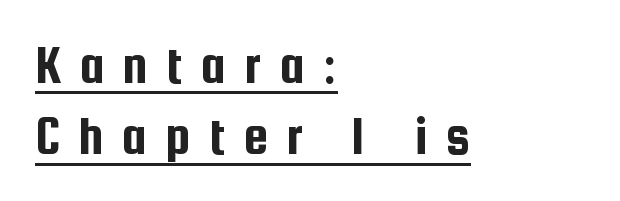
The image shows 55 px condensed sans-serif type, upright; set left-aligned, normal line spacing (1.3x), unusually wide letter spacing (+0.34 em), underlined; low stroke contrast and a medium x-height.
